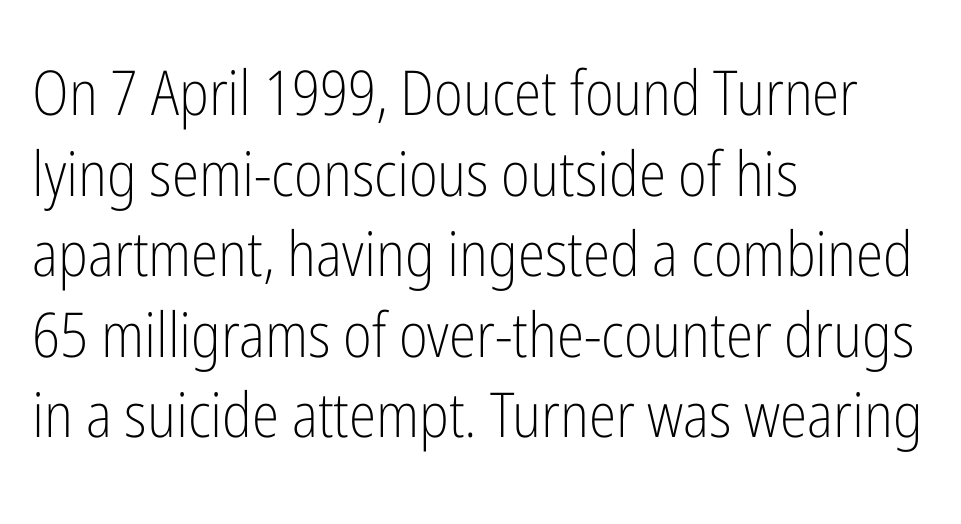
You could not count columns in this text — the font is proportionally spaced. No heavy texture on the line: the type isn't bold. Typographically, this falls in the sans-serif category. These lines keep a tight, regular rhythm from letter to letter. Check the space under the baseline: it is left empty. A normal amount of white space separates one row of letters from the next.
